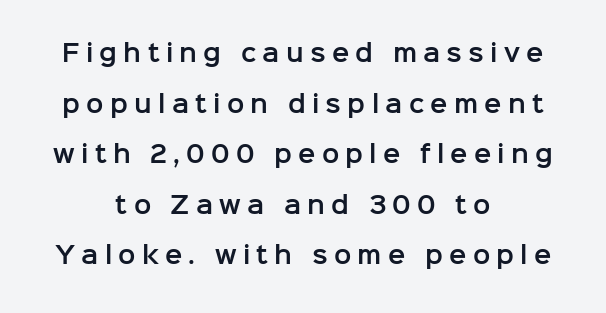
{"italic": "no", "underline": "no", "align": "center", "line_spacing": "loose", "line_spacing_ratio": 2.2, "letter_spacing": "wide", "letter_spacing_em": 0.27, "glyph_px": 23}
